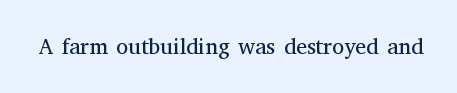
Q: Is the text bold? A: No.
Q: Is the text italic (slanted)? A: No, it is upright.
Q: Is the text underlined? A: No.
Q: Is the spacing between letters normal or unusually wide? A: Normal.
